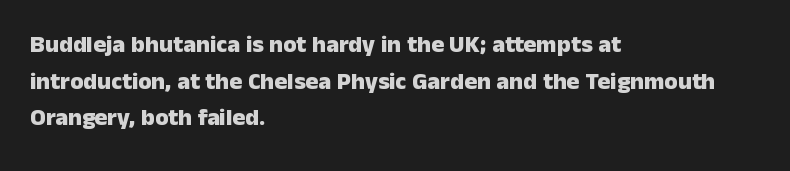
Q: Is the text bold? A: Yes.
Q: Is the text italic (slanted)? A: No, it is upright.
Q: Is the text underlined? A: No.
Q: How is the paragraph aligned? A: Left-aligned.
Q: Is the spacing between letters normal or unusually wide? A: Normal.
Q: Is the spacing between lines tight, normal or loose? A: Normal.
